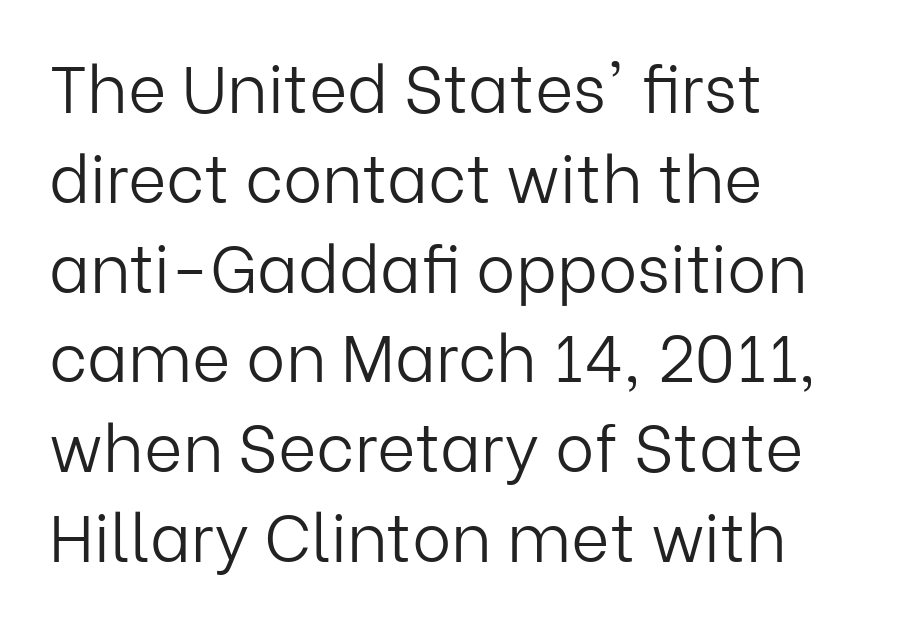
Q: Is the text bold? A: No.
Q: Is the text italic (slanted)? A: No, it is upright.
Q: Is the typeface a serif or a sans-serif typeface? A: Sans-serif.
Q: Is the text underlined? A: No.
Q: How is the paragraph aligned? A: Left-aligned.
Q: Is the spacing between letters normal or unusually wide? A: Normal.
Q: Is the spacing between lines tight, normal or loose? A: Normal.
Q: Width (condensed, normal, or wide)? A: Normal.
Q: Stroke contrast? A: Low.
Q: x-height? A: Medium.
Q: Monospaced? A: No.
